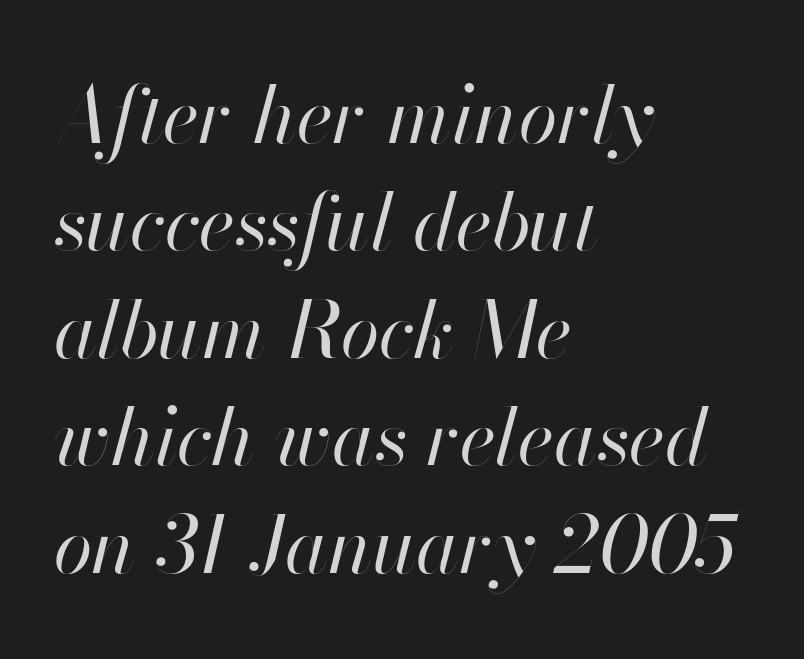
The weight would be labelled regular, book, light, or lighter still. There's an unmistakable incline to the writing here. Spacing verdict: proportional, widths tailored to each character. Is the letter spacing exaggerated? No — it looks like the ordinary default.
